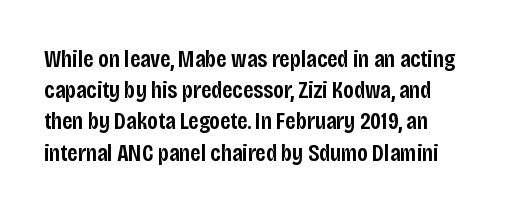
{"italic": "no", "bold": "semi", "underline": "no", "line_spacing": "normal", "line_spacing_ratio": 1.3, "letter_spacing": "normal", "letter_spacing_em": 0.0, "glyph_px": 24}
